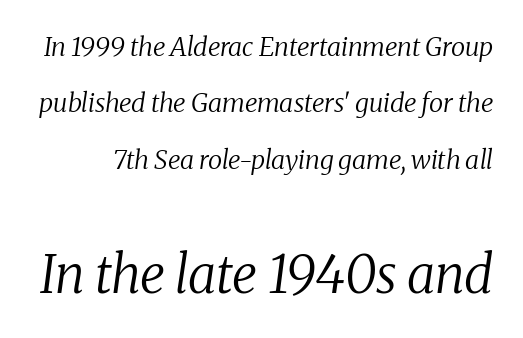
{"serif": "yes", "italic": "yes", "lean": "right", "slant_degrees": 8, "bold": "no", "weight": "regular", "width": "normal", "stroke_contrast": "medium", "x_height": "medium", "monospaced": "no", "underline": "no", "line_spacing": "loose", "line_spacing_ratio": 2.17, "letter_spacing": "normal", "letter_spacing_em": 0.0, "larger_block": "second", "size_ratio": 2.0, "glyph_px": 52}
